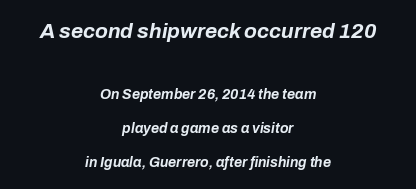
{"italic": "yes", "lean": "right", "slant_degrees": 10, "bold": "yes", "underline": "no", "align": "center", "line_spacing": "loose", "line_spacing_ratio": 2.41, "letter_spacing": "normal", "letter_spacing_em": 0.0, "larger_block": "first", "size_ratio": 1.5, "glyph_px": 21}
